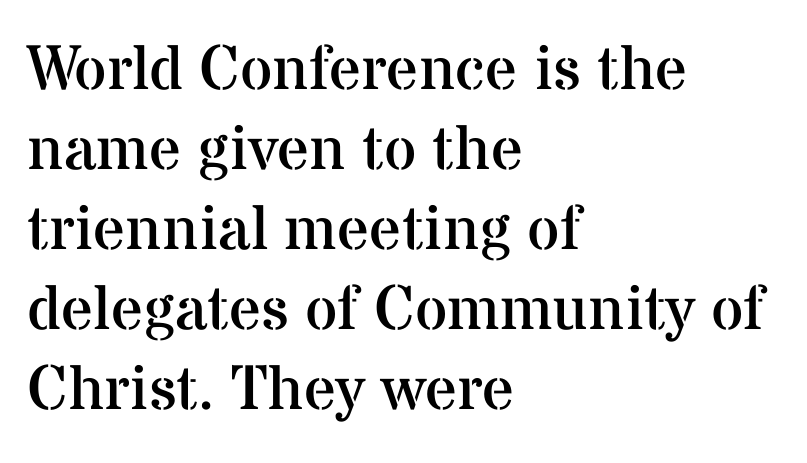
Q: Is the text bold? A: No.
Q: Is the text italic (slanted)? A: No, it is upright.
Q: Is the typeface a serif or a sans-serif typeface? A: Serif.
Q: Is the text underlined? A: No.
Q: How is the paragraph aligned? A: Left-aligned.
Q: Is the spacing between letters normal or unusually wide? A: Normal.
Q: Is the spacing between lines tight, normal or loose? A: Normal.
Q: Width (condensed, normal, or wide)? A: Normal.
Q: Stroke contrast? A: Medium.
Q: x-height? A: Medium.
Q: Monospaced? A: No.
